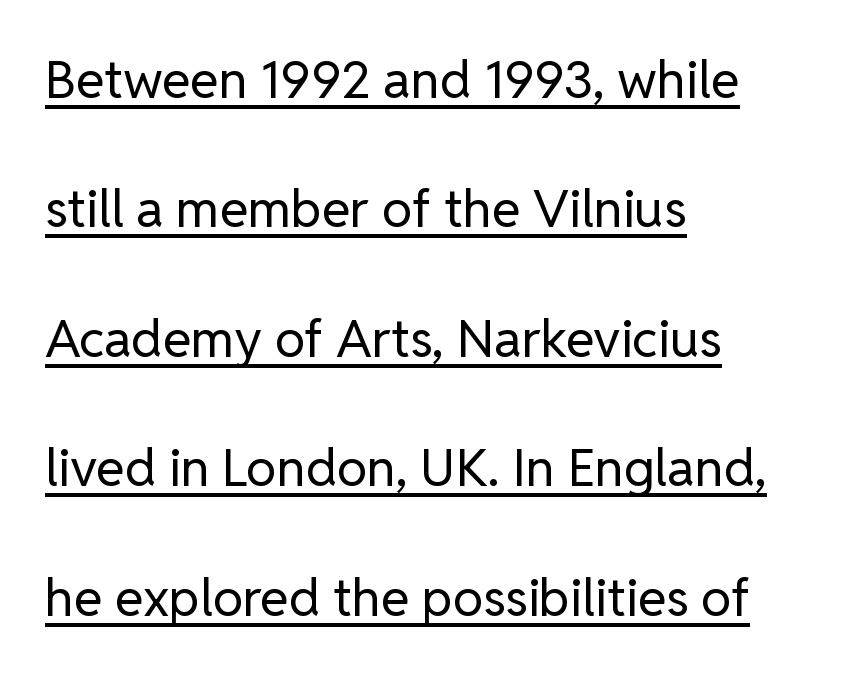
The image shows 52 px regular-weight sans-serif type, upright; set left-aligned, loose line spacing (2.49x), normal letter spacing, underlined; low stroke contrast and a medium x-height.
